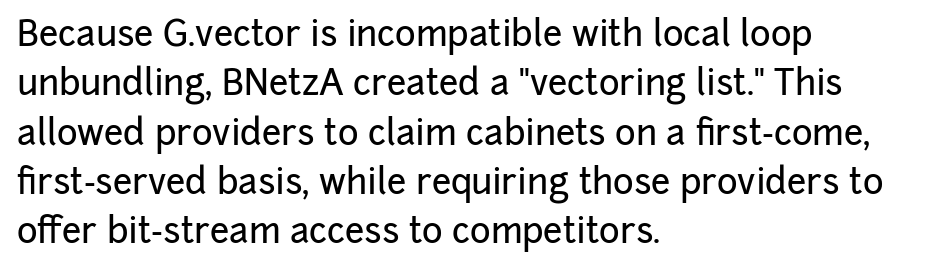
Q: Is the text italic (slanted)? A: No, it is upright.
Q: Is the typeface a serif or a sans-serif typeface? A: Sans-serif.
Q: Is the text underlined? A: No.
Q: How is the paragraph aligned? A: Left-aligned.
Q: Is the spacing between letters normal or unusually wide? A: Normal.
Q: Is the spacing between lines tight, normal or loose? A: Normal.
Q: Width (condensed, normal, or wide)? A: Normal.
Q: Stroke contrast? A: Low.
Q: x-height? A: Medium.
Q: Monospaced? A: No.
